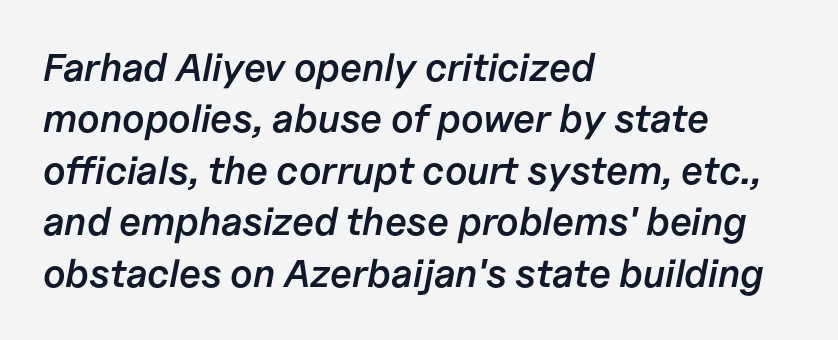
A semibold gives these letters moderate extra thickness, short of bold. Here the designer chose a conventional face with non-uniform glyph widths. This sample uses plain, unmodified letter spacing. Each row of text sits above clean, open space. Summary of vertical rhythm: regular, with standard interline spacing.
